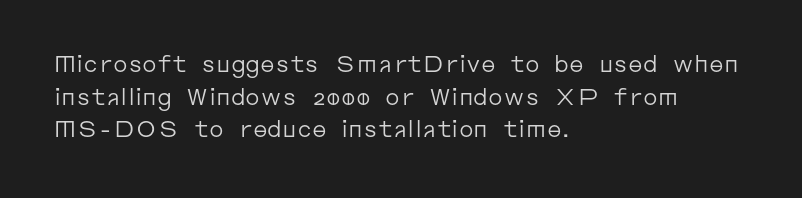
Characters follow at the spacing the type designer built in. The letterforms sit at book weight or below. Rendered with straight, roman letterforms. The rows are spaced the way most documents space them. The strip under each line holds only bare page.
